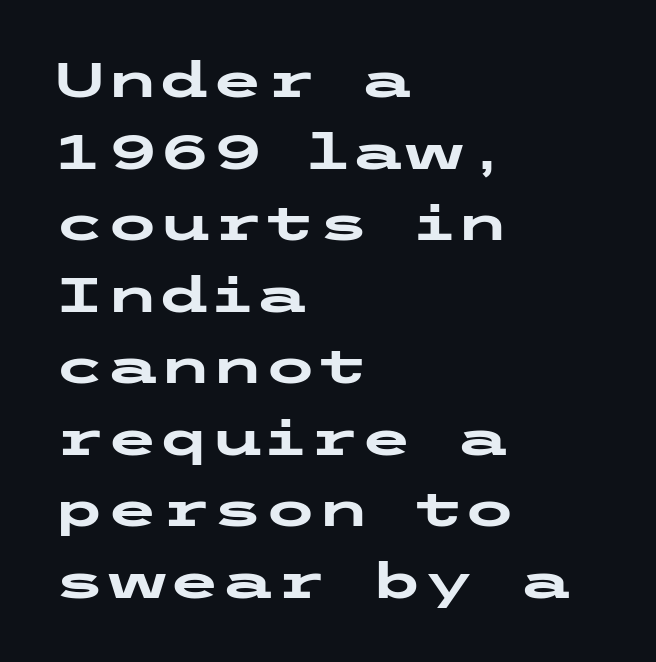
Whoever set this chose a conventional vertical rhythm. This rendering leaves character spacing at its baseline value. These lines are set flush left with a ragged right edge. The sample has been set heavy, in full bold. Tall strokes in this sample are plumb rather than angled.
